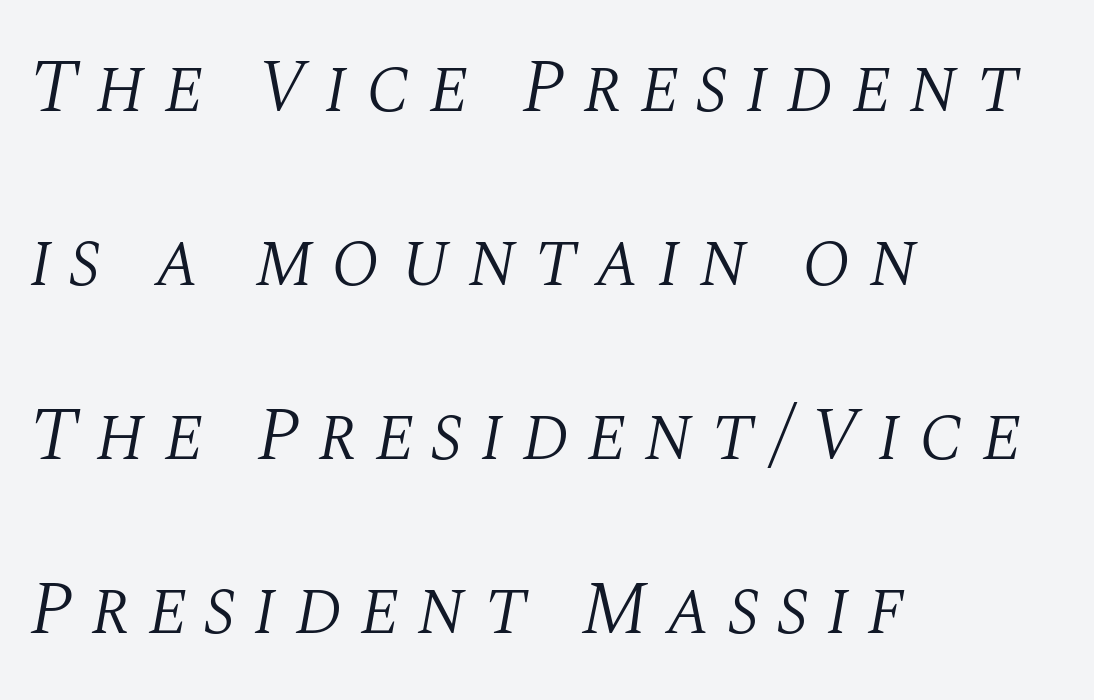
Letters have the restrained weight of plain body copy at most. The designer went with a serif here, giving each stem small feet. If you drew a line through each stem, it would be angled. Casual observation: everything's shoved over to the left. Inter-character spacing is expanded well beyond the font's built-in metrics.
